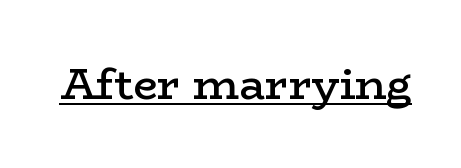
Q: Is the text bold? A: Semi-bold.
Q: Is the text italic (slanted)? A: No, it is upright.
Q: Is the typeface a serif or a sans-serif typeface? A: Serif.
Q: Is the text underlined? A: Yes.
Q: Is the spacing between letters normal or unusually wide? A: Normal.
Q: Width (condensed, normal, or wide)? A: Wide.
Q: Stroke contrast? A: Low.
Q: x-height? A: Medium.
Q: Monospaced? A: No.
